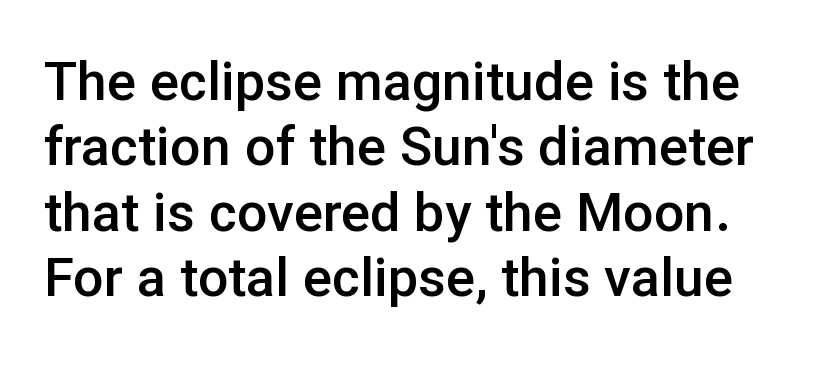
The image shows 54 px semibold sans-serif type, upright; set line spacing 1.21x, normal letter spacing, not underlined; low stroke contrast and a medium x-height.
